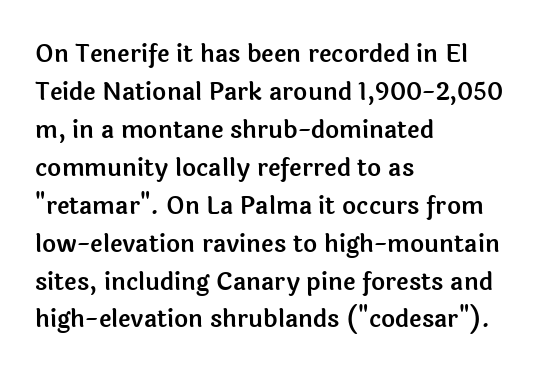
The specimen omits any rule beneath the text block's lines. Alignment: flush left. Italic? Not at all — the glyphs are vertical. The lines sit at an ordinary, default distance from one another. You could call the tracking neutral — neither tight nor loose.
